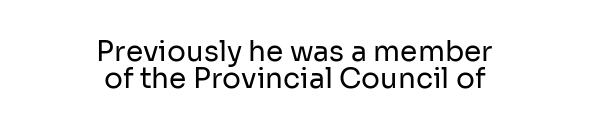
Serif or sans? Sans — the stroke terminals are bare. Here the designer chose a conventional face with non-uniform glyph widths. A typesetter would mark this as roman, not italic. Summary of vertical rhythm: compact, with narrow interline spacing.
